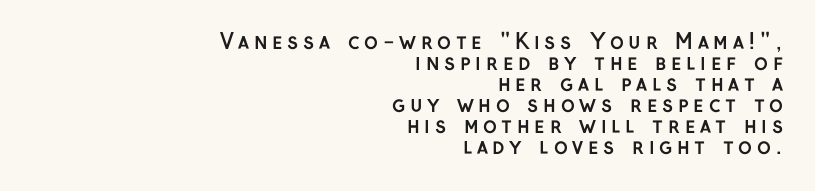
The image shows 21 px bold type, upright; set right-aligned, tight line spacing (1.0x), unusually wide letter spacing (+0.22 em), not underlined.
